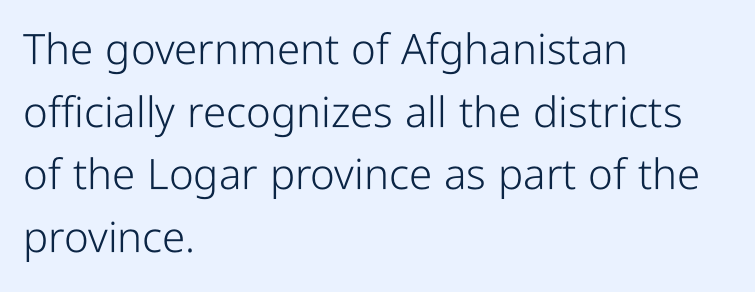
Typographically, this falls in the sans-serif category. Compared with a centered layout, this one pins lines to the left instead. The vertical gap from one line to the next is medium. A typesetter would mark this as roman, not italic.
